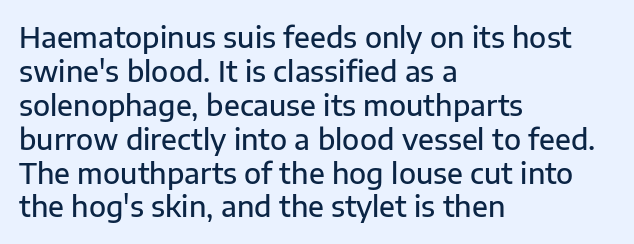
The image shows 28 px semibold sans-serif type, upright; set left-aligned, line spacing 1.21x, normal letter spacing, not underlined; low stroke contrast and a medium x-height.
